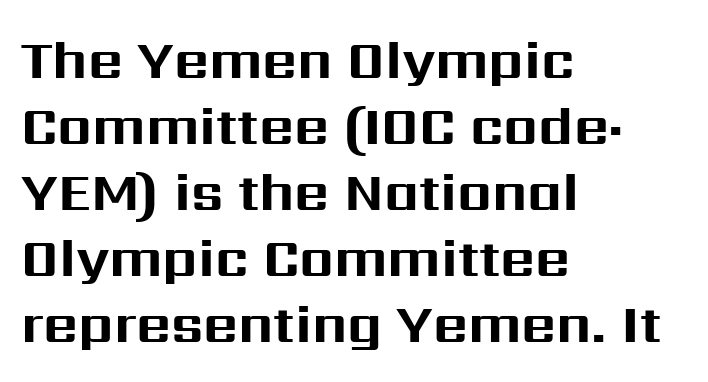
{"serif": "no", "italic": "no", "bold": "yes", "weight": "bold", "width": "normal", "stroke_contrast": "medium", "x_height": "medium", "monospaced": "no", "underline": "no", "align": "left", "line_spacing_ratio": 1.22, "letter_spacing": "normal", "letter_spacing_em": 0.0, "glyph_px": 54}
